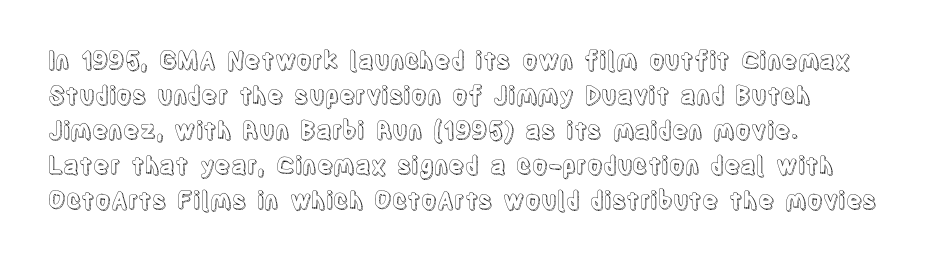
Q: Is the text italic (slanted)? A: No, it is upright.
Q: Is the text underlined? A: No.
Q: Is the spacing between letters normal or unusually wide? A: Normal.
Q: Is the spacing between lines tight, normal or loose? A: Normal.
